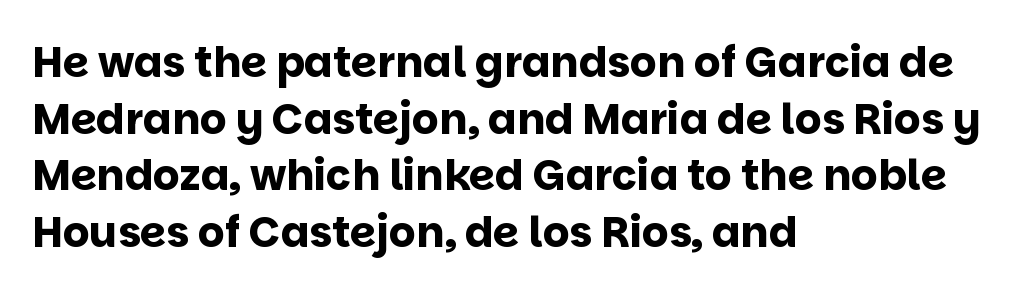
{"serif": "no", "italic": "no", "bold": "yes", "weight": "bold", "width": "normal", "stroke_contrast": "low", "x_height": "large", "monospaced": "no", "underline": "no", "align": "left", "line_spacing": "normal", "line_spacing_ratio": 1.35, "letter_spacing": "normal", "letter_spacing_em": 0.0, "glyph_px": 42}
